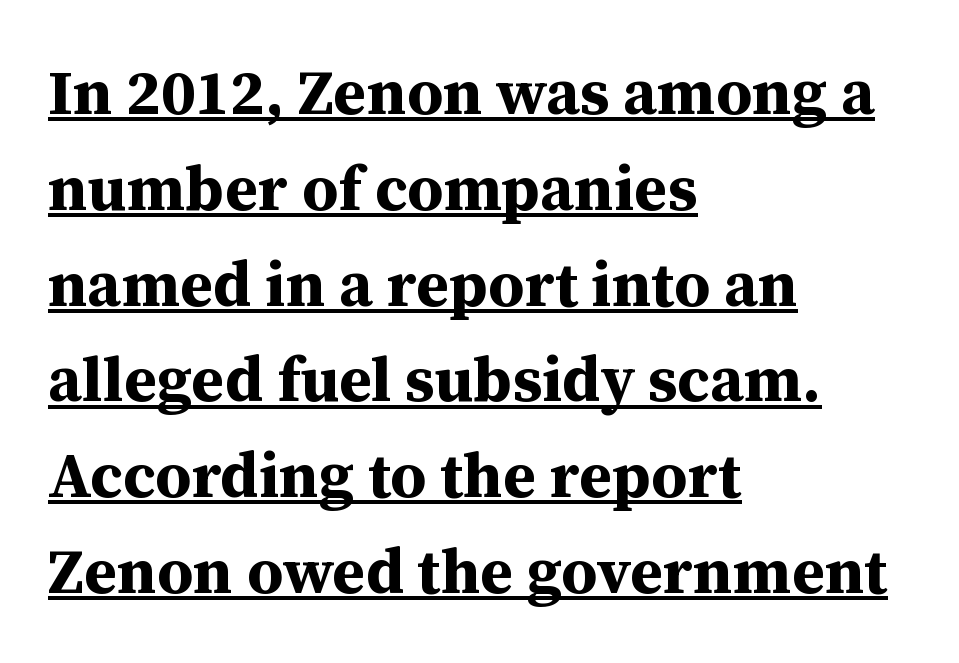
The image shows 63 px bold serif type, upright; set left-aligned, normal line spacing (1.52x), normal letter spacing, underlined; medium stroke contrast and a medium x-height.
